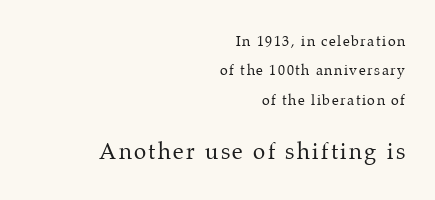
Tall strokes in this sample are plumb rather than angled. Descenders are the only things crossing below the line. Vertically, the passage feels expansive, rows floating well apart. These glyphs show unthickened strokes, regular width or finer.
